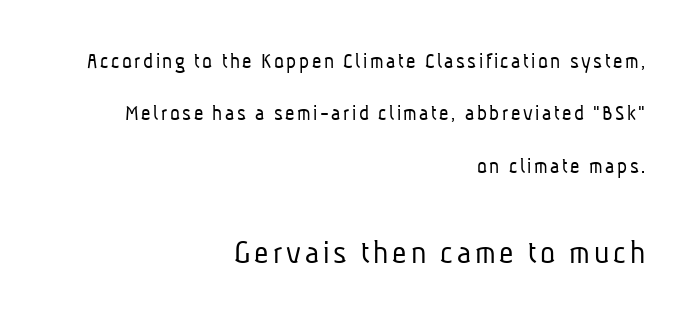
Q: Is the text bold? A: No.
Q: Is the typeface a serif or a sans-serif typeface? A: Sans-serif.
Q: Is the text underlined? A: No.
Q: How is the paragraph aligned? A: Right-aligned.
Q: Is the spacing between lines tight, normal or loose? A: Loose.
Q: Which block of text is set in a larger size, the first (top) or the second (bottom)? A: The second (bottom) one.
Q: Width (condensed, normal, or wide)? A: Condensed.
Q: Stroke contrast? A: Low.
Q: x-height? A: Medium.
Q: Monospaced? A: No.
